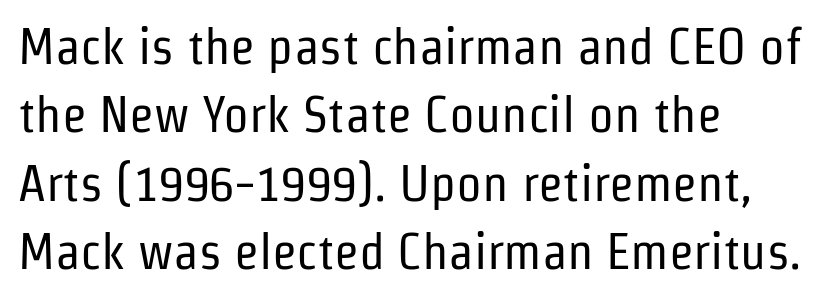
Q: Is the text bold? A: No.
Q: Is the text italic (slanted)? A: No, it is upright.
Q: Is the typeface a serif or a sans-serif typeface? A: Sans-serif.
Q: Is the text underlined? A: No.
Q: How is the paragraph aligned? A: Left-aligned.
Q: Is the spacing between letters normal or unusually wide? A: Normal.
Q: Is the spacing between lines tight, normal or loose? A: Normal.
Q: Width (condensed, normal, or wide)? A: Condensed.
Q: Stroke contrast? A: Low.
Q: x-height? A: Medium.
Q: Monospaced? A: No.
